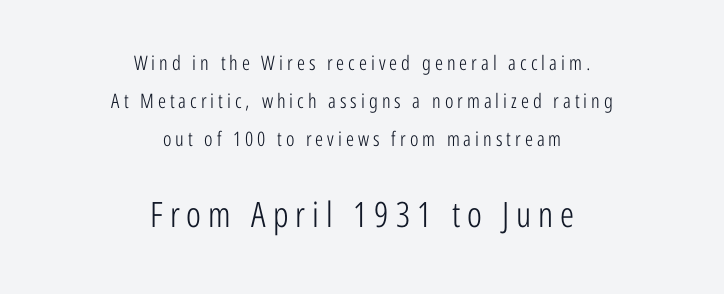
{"serif": "no", "italic": "no", "bold": "no", "weight": "light", "width": "condensed", "stroke_contrast": "low", "x_height": "medium", "monospaced": "no", "underline": "no", "align": "center", "line_spacing": "loose", "line_spacing_ratio": 1.91, "letter_spacing": "wide", "letter_spacing_em": 0.2, "larger_block": "second", "size_ratio": 1.75, "glyph_px": 35}
